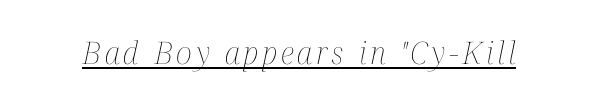
Vertical stems look standard width or narrower in stroke. The sample's only ornament is a line tracing under the words. The passage shown leans; its letterforms are oblique. Looks like regular typesetting: each glyph gets only the width it needs.
